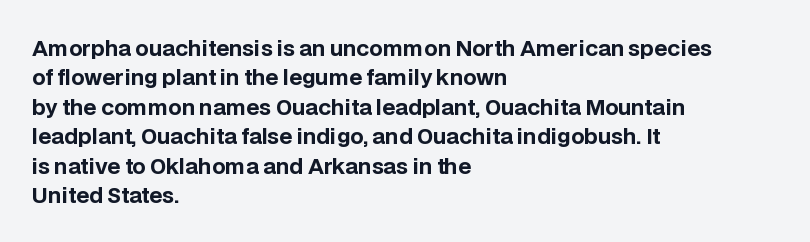
{"italic": "no", "bold": "yes", "underline": "no", "align": "left", "line_spacing": "normal", "line_spacing_ratio": 1.4, "letter_spacing": "normal", "letter_spacing_em": 0.0, "glyph_px": 21}
